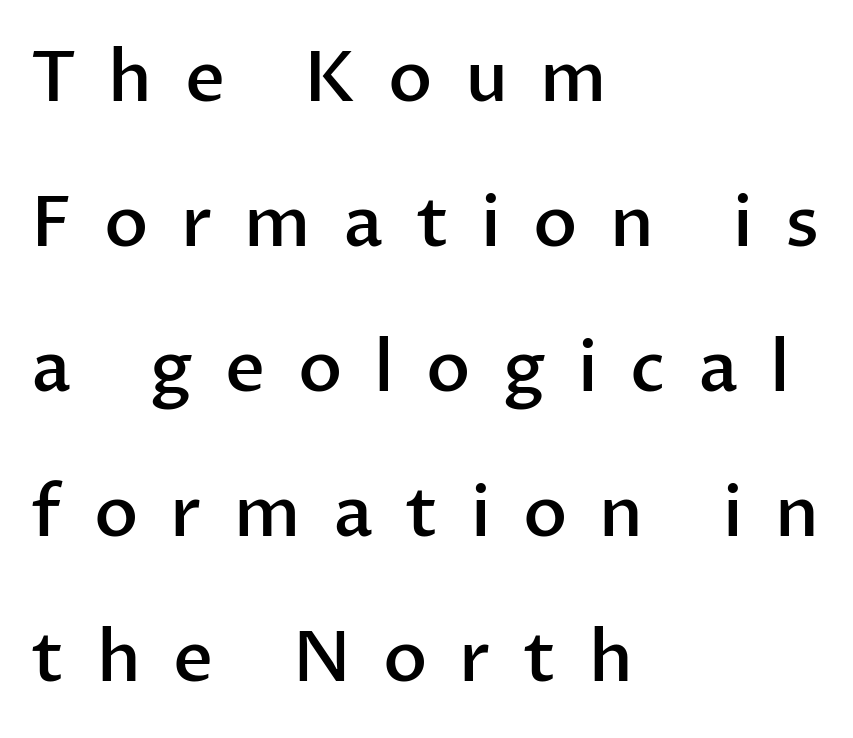
{"serif": "no", "italic": "no", "bold": "semi", "weight": "semibold", "width": "normal", "stroke_contrast": "low", "x_height": "medium", "monospaced": "no", "underline": "no", "align": "left", "line_spacing": "loose", "line_spacing_ratio": 2.07, "letter_spacing": "wide", "letter_spacing_em": 0.46, "glyph_px": 70}
